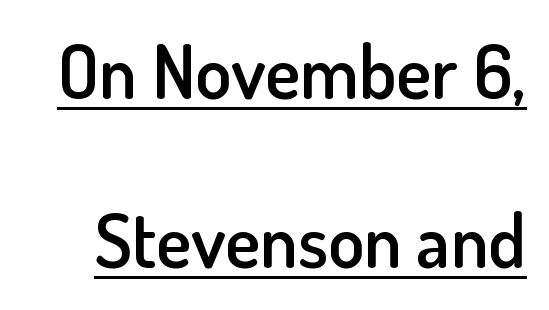
Q: Is the text bold? A: Semi-bold.
Q: Is the text italic (slanted)? A: No, it is upright.
Q: Is the typeface a serif or a sans-serif typeface? A: Sans-serif.
Q: Is the text underlined? A: Yes.
Q: Is the spacing between letters normal or unusually wide? A: Normal.
Q: Is the spacing between lines tight, normal or loose? A: Loose.
Q: Width (condensed, normal, or wide)? A: Normal.
Q: Stroke contrast? A: Low.
Q: x-height? A: Small.
Q: Monospaced? A: No.
